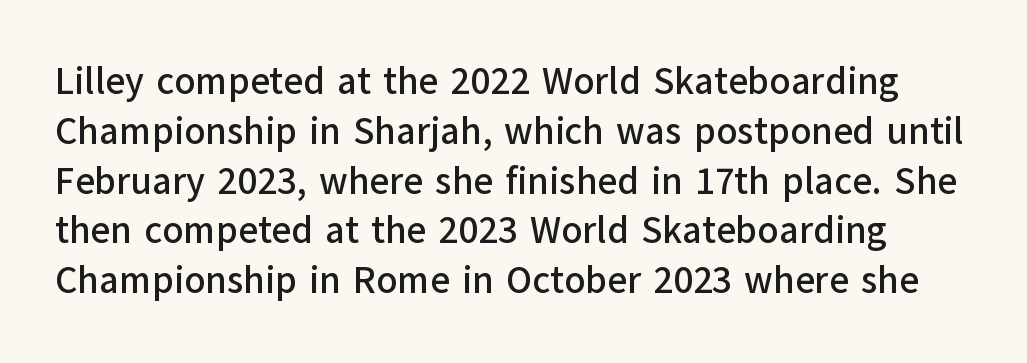
The image shows 38 px sans-serif type, upright; set normal line spacing (1.31x), normal letter spacing, not underlined; low stroke contrast and a medium x-height.
